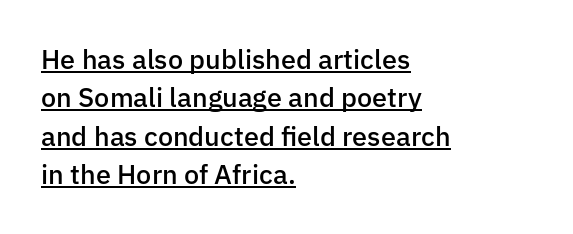
{"italic": "no", "bold": "semi", "underline": "yes", "align": "left", "line_spacing": "normal", "line_spacing_ratio": 1.42, "letter_spacing": "normal", "letter_spacing_em": 0.0, "glyph_px": 27}
